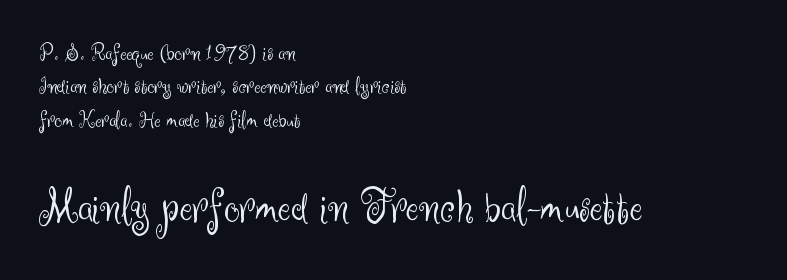
{"serif": "no", "italic": "no", "bold": "no", "weight": "light", "width": "normal", "stroke_contrast": "medium", "x_height": "small", "monospaced": "no", "underline": "no", "align": "left", "line_spacing": "normal", "line_spacing_ratio": 1.39, "letter_spacing": "normal", "letter_spacing_em": 0.0, "larger_block": "second", "size_ratio": 2.04, "glyph_px": 49}
